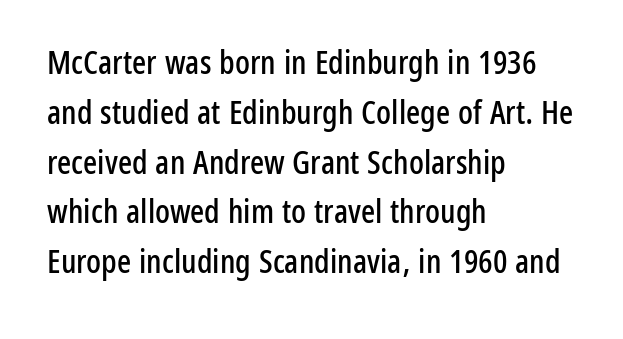
Q: Is the text italic (slanted)? A: No, it is upright.
Q: Is the typeface a serif or a sans-serif typeface? A: Sans-serif.
Q: Is the text underlined? A: No.
Q: How is the paragraph aligned? A: Left-aligned.
Q: Is the spacing between letters normal or unusually wide? A: Normal.
Q: Is the spacing between lines tight, normal or loose? A: Normal.
Q: Width (condensed, normal, or wide)? A: Condensed.
Q: Stroke contrast? A: Low.
Q: x-height? A: Medium.
Q: Monospaced? A: No.
